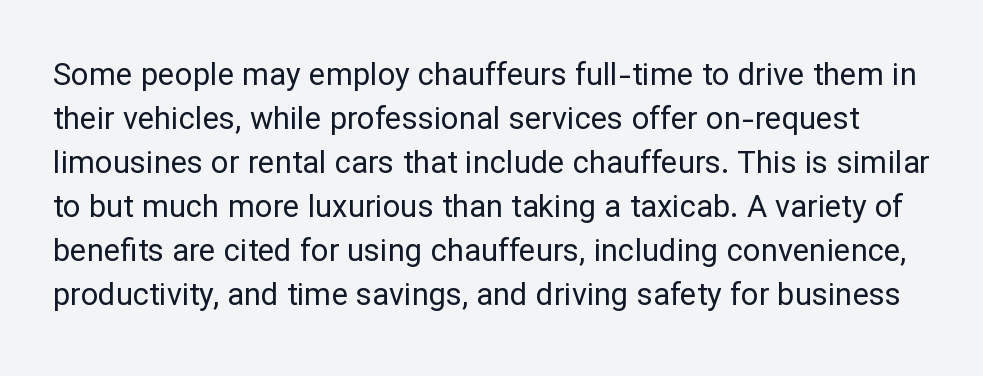
{"serif": "no", "italic": "no", "bold": "no", "weight": "regular", "width": "normal", "stroke_contrast": "low", "x_height": "medium", "monospaced": "no", "underline": "no", "line_spacing": "normal", "line_spacing_ratio": 1.42, "letter_spacing": "normal", "letter_spacing_em": 0.0, "glyph_px": 31}
